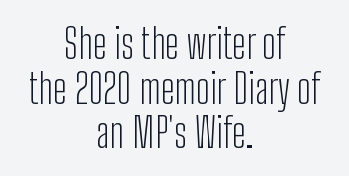
The image shows 41 px light, condensed sans-serif type, upright; set centered, tight line spacing (1.09x), normal letter spacing, not underlined; low stroke contrast and a medium x-height.
